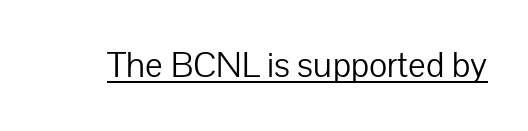
The passage shown is typed in a proportional face where columns would drift. Inter-character spacing is left at the font's built-in metrics. I'd call this a sans setting — the letters go barefoot. The letterforms sit at book weight or below. The letters stand straight up with perfectly vertical stems.
